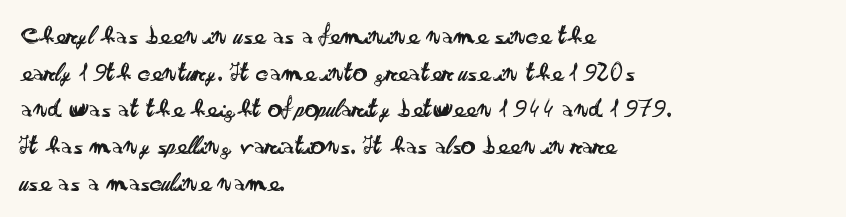
The specimen reads as upright at a glance. Visually the block forms a straight wall on the left and a jagged coastline on the right. Nothing sits at the stroke ends, so this counts as sans-serif. Check under the words: just untouched page.
